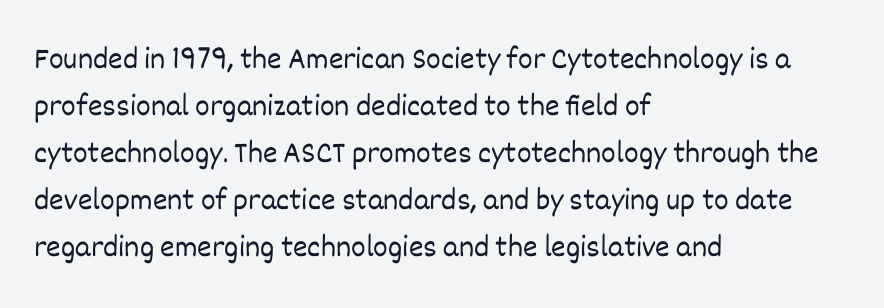
{"italic": "no", "bold": "no", "weight": "light", "width": "normal", "stroke_contrast": "low", "x_height": "large", "monospaced": "no", "underline": "no", "align": "left", "line_spacing": "normal", "line_spacing_ratio": 1.52, "letter_spacing": "normal", "letter_spacing_em": 0.0, "glyph_px": 31}
